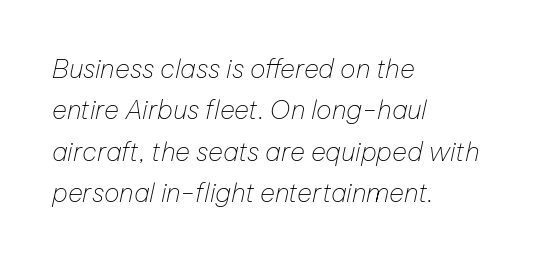
{"italic": "yes", "lean": "right", "slant_degrees": 12, "bold": "no", "underline": "no", "align": "left", "line_spacing": "normal", "line_spacing_ratio": 1.59, "letter_spacing": "normal", "letter_spacing_em": 0.0, "glyph_px": 26}
